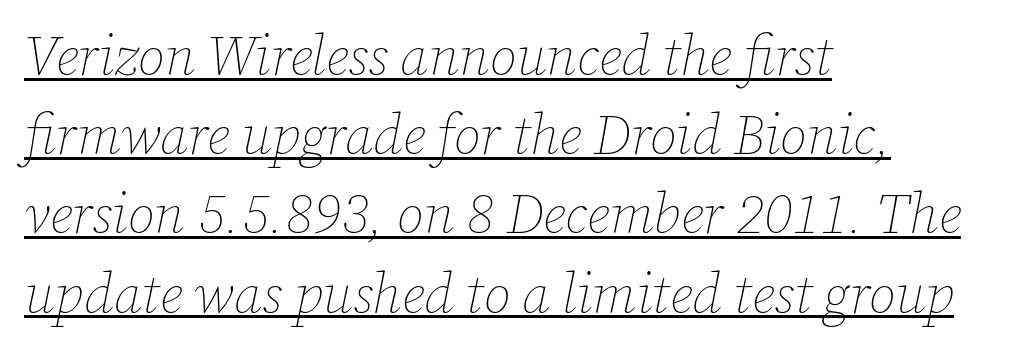
Q: Is the text bold? A: No.
Q: Is the text italic (slanted)? A: Yes, it leans right by about 12 degrees.
Q: Is the text underlined? A: Yes.
Q: How is the paragraph aligned? A: Left-aligned.
Q: Is the spacing between letters normal or unusually wide? A: Normal.
Q: Is the spacing between lines tight, normal or loose? A: Normal.
Q: Width (condensed, normal, or wide)? A: Normal.
Q: Stroke contrast? A: Low.
Q: x-height? A: Medium.
Q: Monospaced? A: No.
